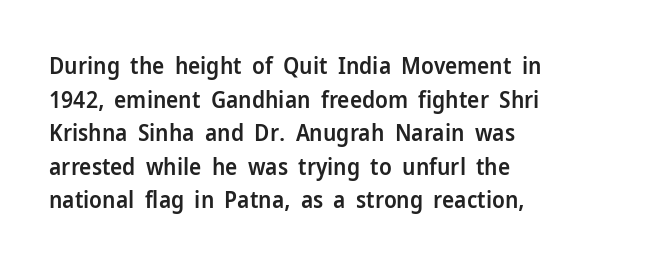
{"italic": "no", "bold": "semi", "underline": "no", "align": "left", "line_spacing": "normal", "line_spacing_ratio": 1.46, "letter_spacing": "normal", "letter_spacing_em": 0.0, "glyph_px": 23}
